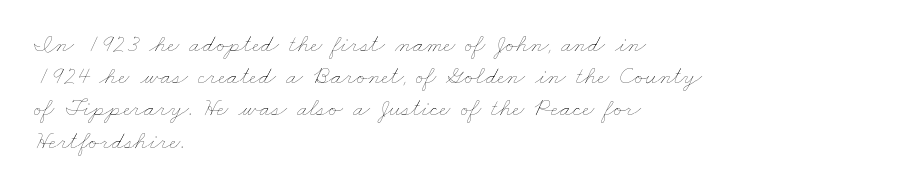
Q: Is the text bold? A: No.
Q: Is the text underlined? A: No.
Q: How is the paragraph aligned? A: Left-aligned.
Q: Is the spacing between letters normal or unusually wide? A: Normal.
Q: Is the spacing between lines tight, normal or loose? A: Normal.
